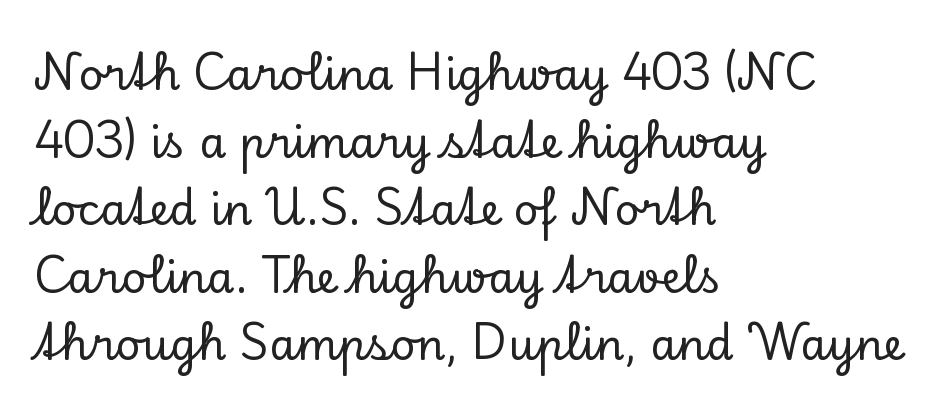
The image shows 43 px text type, upright; set left-aligned, normal line spacing (1.57x), normal letter spacing, not underlined; low stroke contrast and a small x-height.
